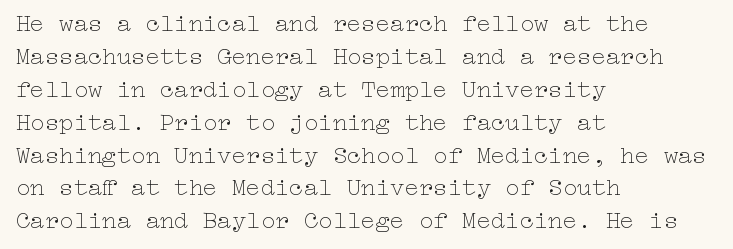
The image shows 24 px text type, upright; set left-aligned, normal line spacing (1.37x), normal letter spacing, not underlined.
